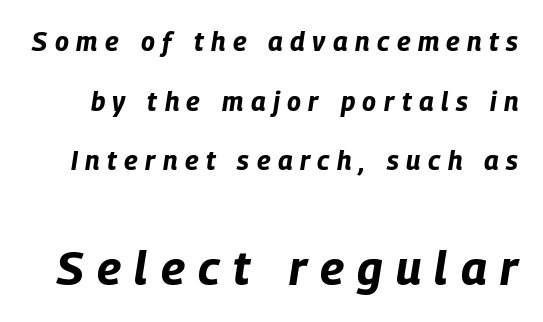
{"italic": "yes", "lean": "right", "slant_degrees": 9, "bold": "yes", "weight": "bold", "width": "condensed", "stroke_contrast": "low", "x_height": "large", "monospaced": "no", "underline": "no", "line_spacing": "loose", "line_spacing_ratio": 2.29, "letter_spacing": "wide", "letter_spacing_em": 0.29, "larger_block": "second", "size_ratio": 1.77, "glyph_px": 46}
